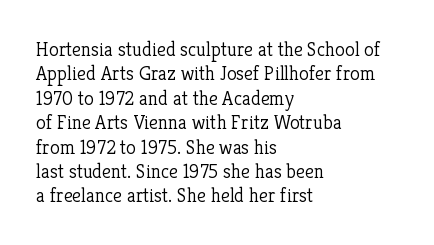
These lines keep a tight, regular rhythm from letter to letter. In CSS terms this would be text-align: left. Weight: in the light-to-regular range. This is roman type, the default non-slanted kind. Decoration check: the copy has no underline.
